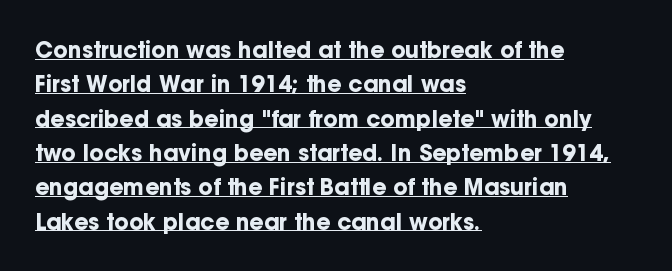
Caption: bold face, heavy strokes. You can tell it's not italic because the verticals are truly vertical. The rows are spaced the way most documents space them. This rendering leaves character spacing at its baseline value.
